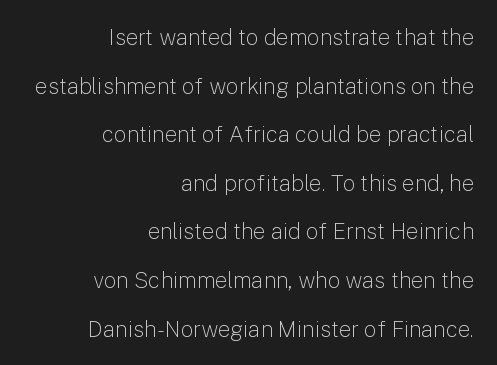
Q: Is the text bold? A: No.
Q: Is the text italic (slanted)? A: No, it is upright.
Q: Is the text underlined? A: No.
Q: How is the paragraph aligned? A: Right-aligned.
Q: Is the spacing between letters normal or unusually wide? A: Normal.
Q: Is the spacing between lines tight, normal or loose? A: Loose.
